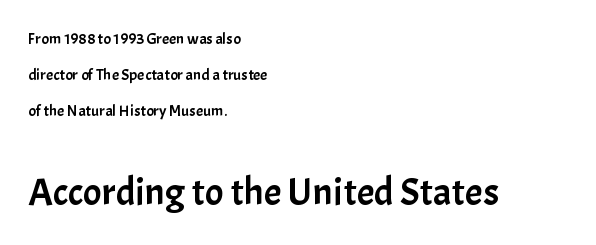
Q: Is the text italic (slanted)? A: No, it is upright.
Q: Is the typeface a serif or a sans-serif typeface? A: Sans-serif.
Q: Is the text underlined? A: No.
Q: How is the paragraph aligned? A: Left-aligned.
Q: Is the spacing between letters normal or unusually wide? A: Normal.
Q: Is the spacing between lines tight, normal or loose? A: Loose.
Q: Which block of text is set in a larger size, the first (top) or the second (bottom)? A: The second (bottom) one.
Q: Width (condensed, normal, or wide)? A: Normal.
Q: Stroke contrast? A: Low.
Q: x-height? A: Medium.
Q: Monospaced? A: No.
